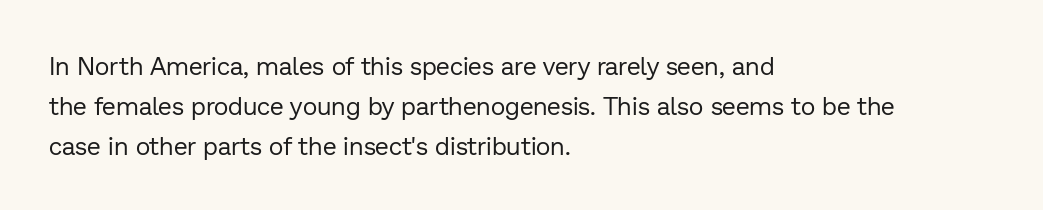
The image shows 25 px text type, upright; set left-aligned, normal line spacing (1.6x), normal letter spacing, not underlined.
